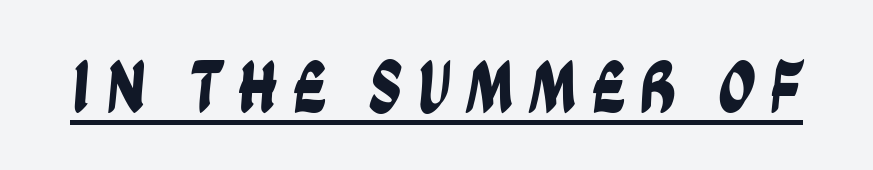
This sample has the flowing, uneven cadence of proportional lettering. Notice how a bar underscores the lettering throughout. Note: no serifs on the glyphs.
